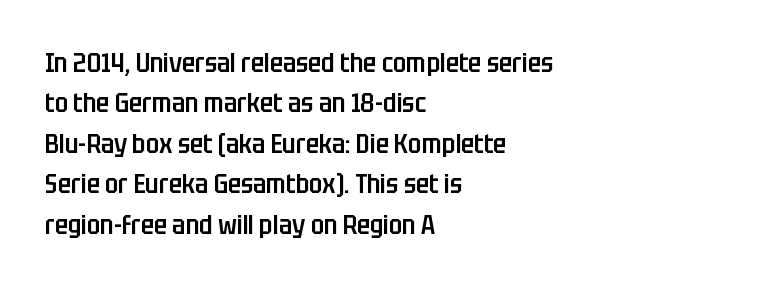
Q: Is the text bold? A: Semi-bold.
Q: Is the text italic (slanted)? A: No, it is upright.
Q: Is the text underlined? A: No.
Q: How is the paragraph aligned? A: Left-aligned.
Q: Is the spacing between letters normal or unusually wide? A: Normal.
Q: Is the spacing between lines tight, normal or loose? A: Normal.
